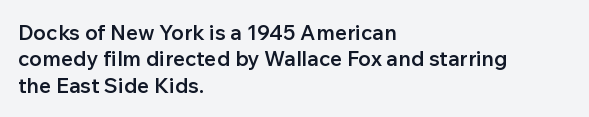
{"italic": "no", "bold": "semi", "underline": "no", "align": "left", "line_spacing": "normal", "line_spacing_ratio": 1.26, "letter_spacing": "normal", "letter_spacing_em": 0.0, "glyph_px": 21}
